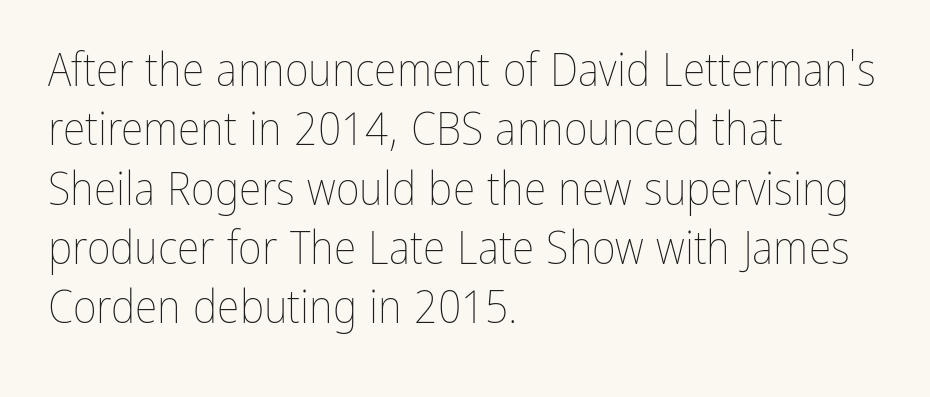
Q: Is the text bold? A: No.
Q: Is the text italic (slanted)? A: No, it is upright.
Q: Is the text underlined? A: No.
Q: How is the paragraph aligned? A: Left-aligned.
Q: Is the spacing between letters normal or unusually wide? A: Normal.
Q: Is the spacing between lines tight, normal or loose? A: Normal.
Q: Width (condensed, normal, or wide)? A: Condensed.
Q: Stroke contrast? A: Low.
Q: x-height? A: Medium.
Q: Monospaced? A: No.
